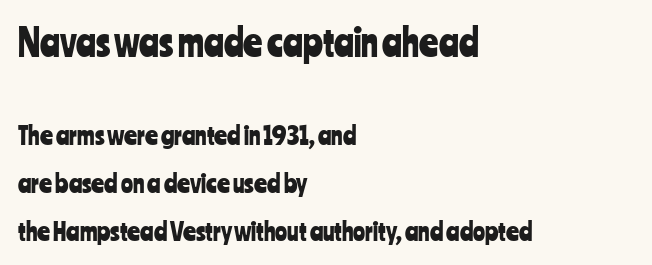
Words float on clear page, feet unadorned. The passage shown begins with its larger block and ends with its smaller one. Glyph-to-glyph distance matches everyday printed text. Compared with typical paragraphs, the rows here are farther apart.
